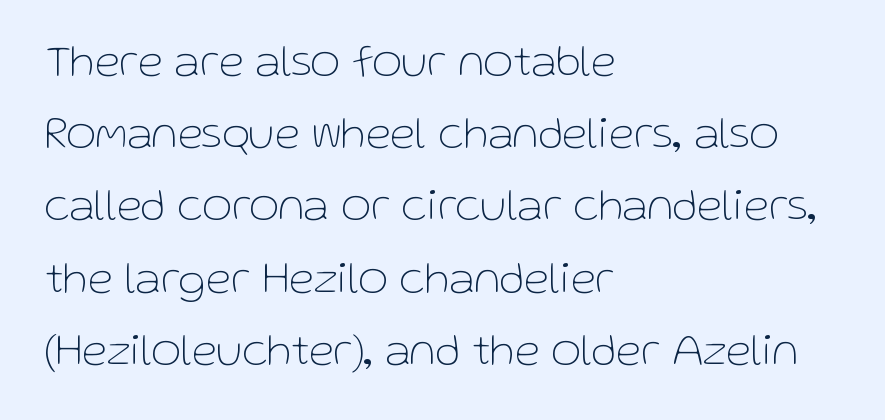
A sans-serif font was chosen for this passage. Type without underlining. Spacing verdict: proportional, widths tailored to each character. The lines sit at an ordinary, default distance from one another. These lines are set flush left with a ragged right edge.
